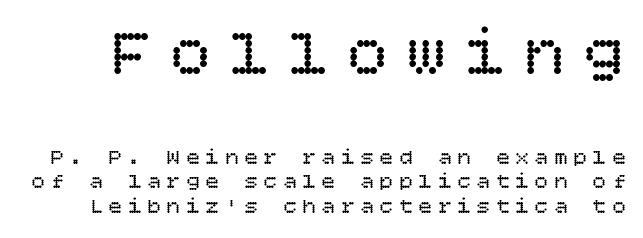
The image shows 67 px regular-weight type, upright; set tight line spacing (1.11x), unusually wide letter spacing (+0.28 em), not underlined; the first (top) block is 3.05x larger; low stroke contrast and a large x-height.
